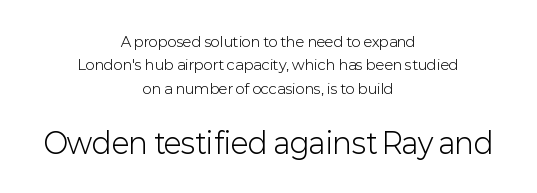
Q: Is the text bold? A: No.
Q: Is the text italic (slanted)? A: No, it is upright.
Q: Is the typeface a serif or a sans-serif typeface? A: Sans-serif.
Q: Is the text underlined? A: No.
Q: How is the paragraph aligned? A: Centered.
Q: Is the spacing between letters normal or unusually wide? A: Normal.
Q: Is the spacing between lines tight, normal or loose? A: Normal.
Q: Which block of text is set in a larger size, the first (top) or the second (bottom)? A: The second (bottom) one.
Q: Width (condensed, normal, or wide)? A: Normal.
Q: Stroke contrast? A: Low.
Q: x-height? A: Medium.
Q: Monospaced? A: No.
